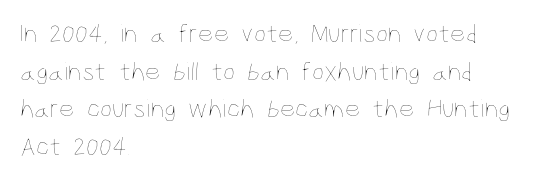
{"italic": "no", "bold": "no", "underline": "no", "align": "left", "line_spacing": "normal", "line_spacing_ratio": 1.39, "letter_spacing": "normal", "letter_spacing_em": 0.0, "glyph_px": 27}
